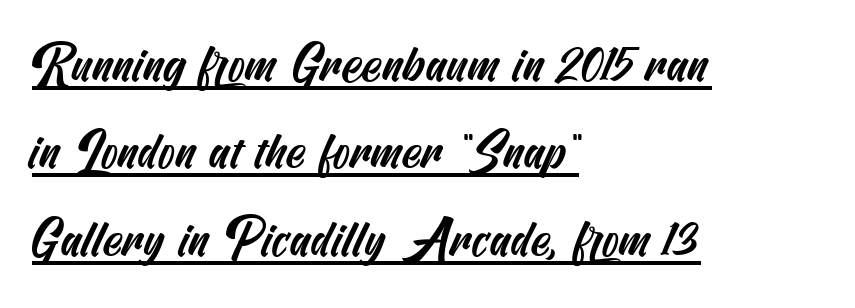
A baseline rule has been typeset under these characters. No extra tracking has been applied to these lines. Alignment: flush left. Nope, no serifs anywhere on these letters.
